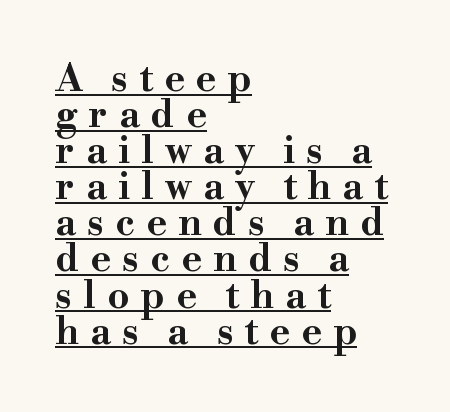
Serifs: yes, visible at the terminals of the letterforms. Character widths vary here, with narrow letters taking less room than wide ones. Successive baselines arrive quickly, one right under another. The characters look thick and weighty, a clear bold.
